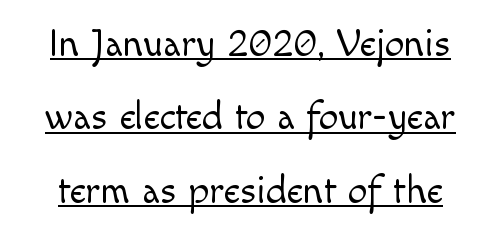
Q: Is the text bold? A: No.
Q: Is the text italic (slanted)? A: No, it is upright.
Q: Is the typeface a serif or a sans-serif typeface? A: Sans-serif.
Q: Is the text underlined? A: Yes.
Q: Is the spacing between letters normal or unusually wide? A: Normal.
Q: Width (condensed, normal, or wide)? A: Normal.
Q: x-height? A: Small.
Q: Monospaced? A: No.
